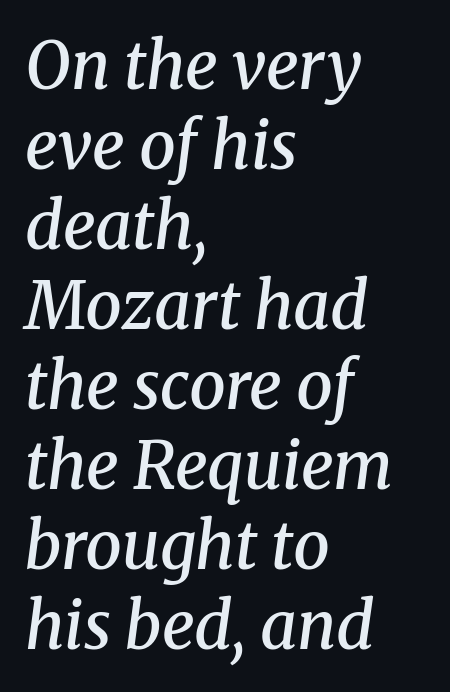
The image shows 65 px semibold serif type, italic (leaning right); set left-aligned, line spacing 1.23x, normal letter spacing, not underlined; medium stroke contrast and a medium x-height.
